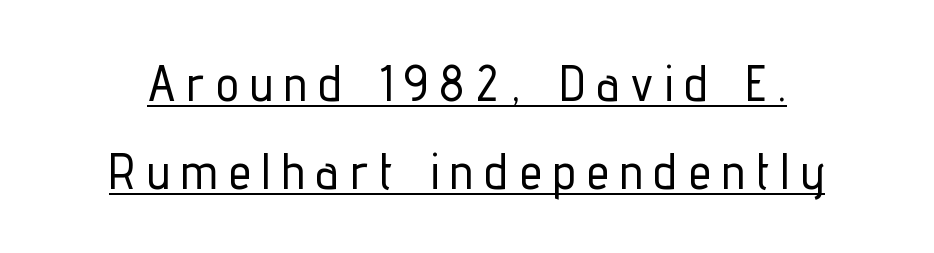
The image shows 50 px condensed sans-serif type, upright; set line spacing 1.76x, unusually wide letter spacing (+0.24 em), underlined; low stroke contrast and a medium x-height.
